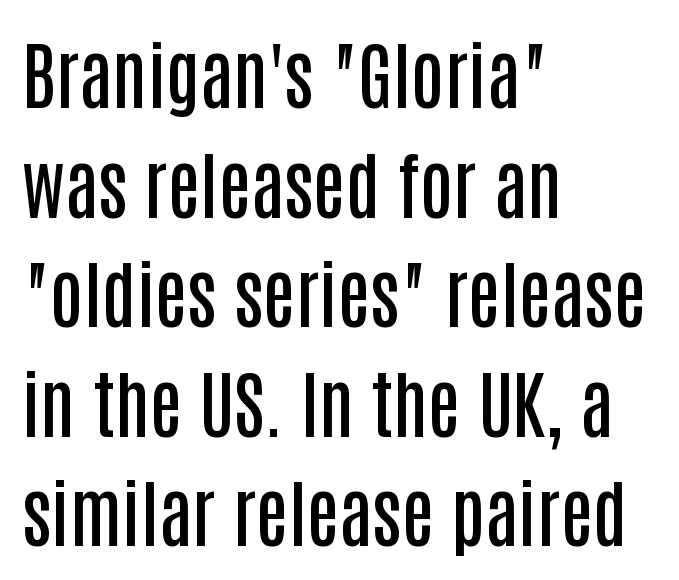
Q: Is the text bold? A: Semi-bold.
Q: Is the text italic (slanted)? A: No, it is upright.
Q: Is the typeface a serif or a sans-serif typeface? A: Sans-serif.
Q: Is the text underlined? A: No.
Q: How is the paragraph aligned? A: Left-aligned.
Q: Is the spacing between letters normal or unusually wide? A: Normal.
Q: Is the spacing between lines tight, normal or loose? A: Normal.
Q: Width (condensed, normal, or wide)? A: Condensed.
Q: Stroke contrast? A: Low.
Q: x-height? A: Large.
Q: Monospaced? A: No.
